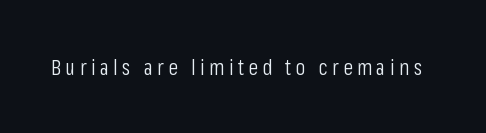
The image shows 22 px text type, upright; set unusually wide letter spacing (+0.2 em), not underlined.
